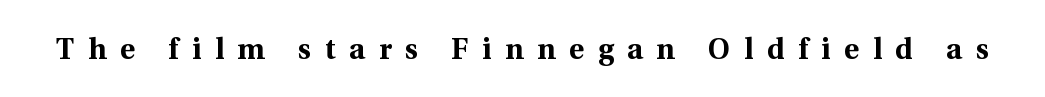
Q: Is the text bold? A: Yes.
Q: Is the text italic (slanted)? A: No, it is upright.
Q: Is the typeface a serif or a sans-serif typeface? A: Serif.
Q: Is the text underlined? A: No.
Q: Is the spacing between letters normal or unusually wide? A: Unusually wide.
Q: Width (condensed, normal, or wide)? A: Normal.
Q: x-height? A: Medium.
Q: Monospaced? A: No.
